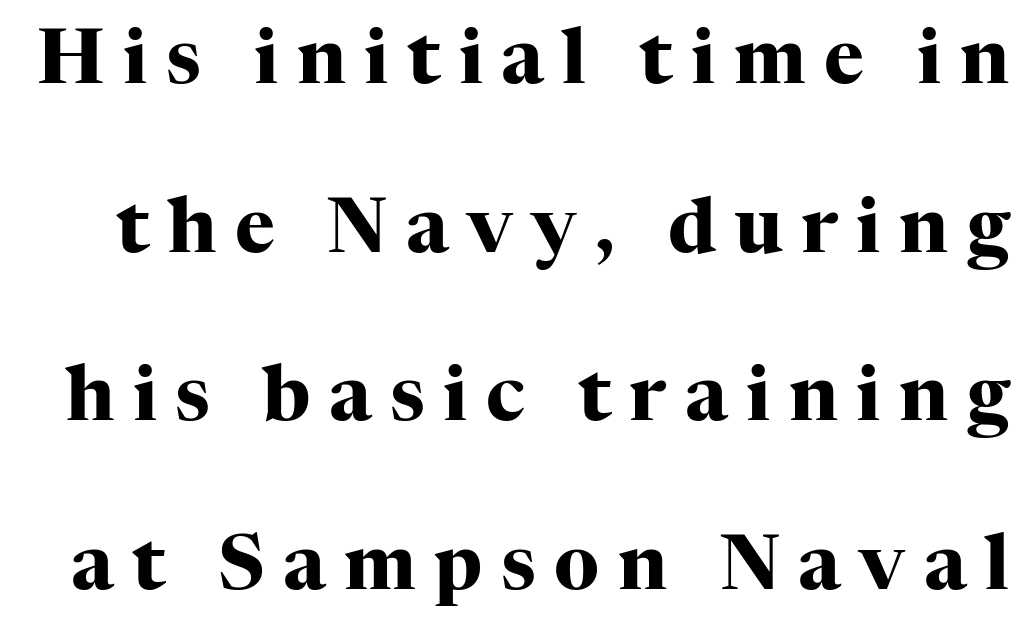
Plain, unruled lines of type. This is heavy type, rendered in bold. Tracking here is generous; glyphs stand well apart from one another. Is there much room between lines? Yes — plenty of vertical air separates them.
